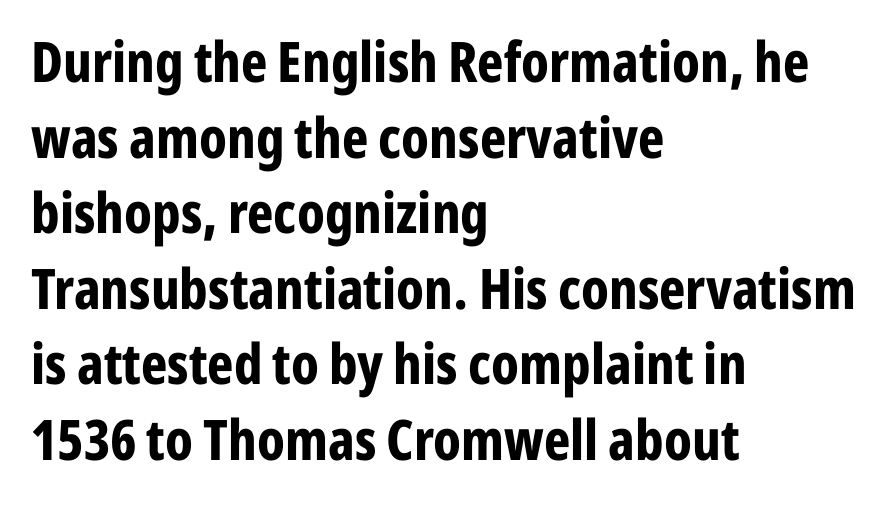
The face used here is proportionally spaced, like ordinary book or web type. Does extra space separate the letters? No, they use regular spacing. The passage shown stacks its lines at a standard gap. The rendering shows plain stroke endings on the letterforms — a sans-serif design. Characters remain perfectly vertical along every line. Underline: absent.
